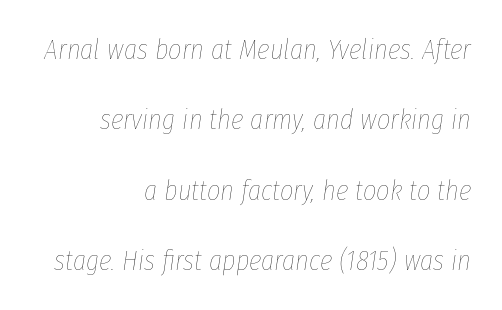
Q: Is the text bold? A: No.
Q: Is the text italic (slanted)? A: Yes, it leans right by about 8 degrees.
Q: Is the text underlined? A: No.
Q: How is the paragraph aligned? A: Right-aligned.
Q: Is the spacing between letters normal or unusually wide? A: Normal.
Q: Is the spacing between lines tight, normal or loose? A: Loose.
Q: Width (condensed, normal, or wide)? A: Condensed.
Q: Stroke contrast? A: Low.
Q: x-height? A: Medium.
Q: Monospaced? A: No.
